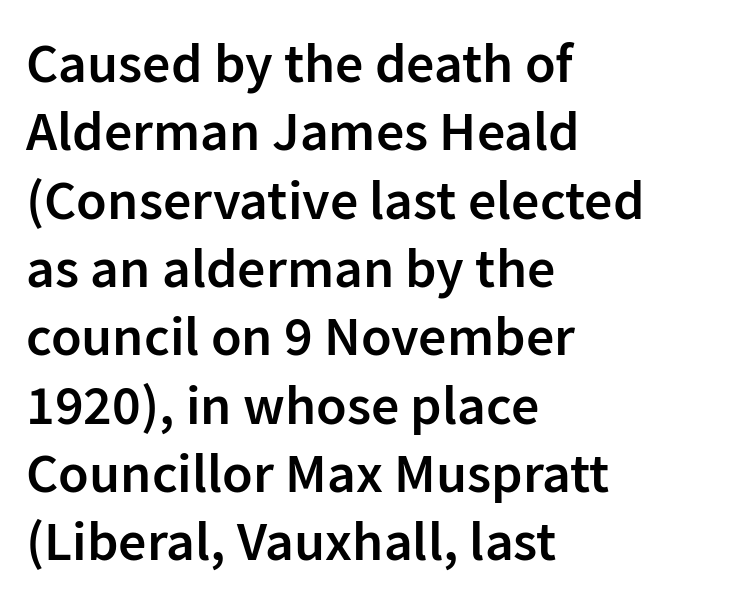
Q: Is the text bold? A: Semi-bold.
Q: Is the text italic (slanted)? A: No, it is upright.
Q: Is the typeface a serif or a sans-serif typeface? A: Sans-serif.
Q: Is the text underlined? A: No.
Q: How is the paragraph aligned? A: Left-aligned.
Q: Is the spacing between letters normal or unusually wide? A: Normal.
Q: Width (condensed, normal, or wide)? A: Normal.
Q: Stroke contrast? A: Low.
Q: x-height? A: Medium.
Q: Monospaced? A: No.
